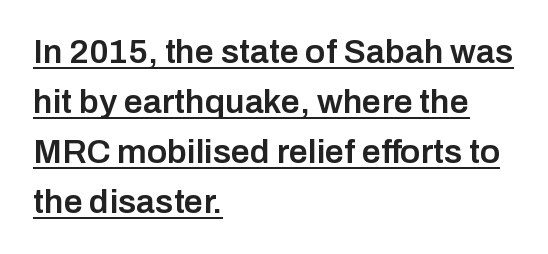
Look at the tracking — it's just the regular setting, nothing added. The passage shown stacks its lines at a standard gap. The paragraph shown leans on its left margin. The face used here appears with an underline applied. Typesetter's note: demi weight, one step under bold.
